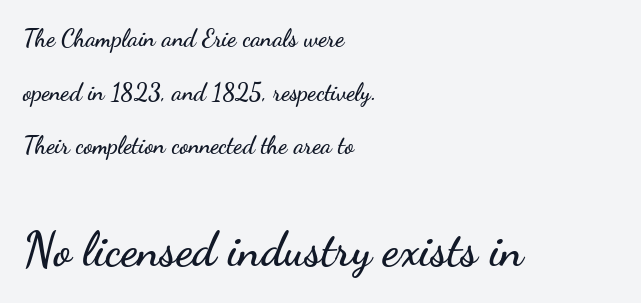
Note the varied advance widths — an 'i' is clearly narrower than an 'm'. Vertical spacing — loose. The second block has been scaled up relative to the first. Nothing sits at the stroke ends, so this counts as sans-serif.
